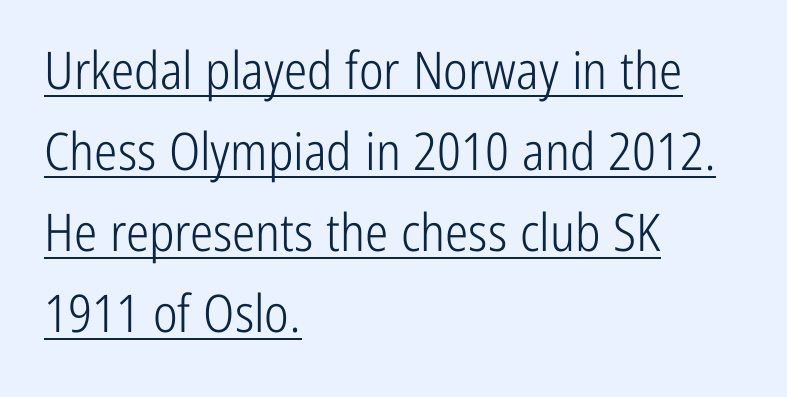
The image shows 52 px light, condensed sans-serif type, upright; set left-aligned, normal line spacing (1.56x), normal letter spacing, underlined; low stroke contrast and a medium x-height.
